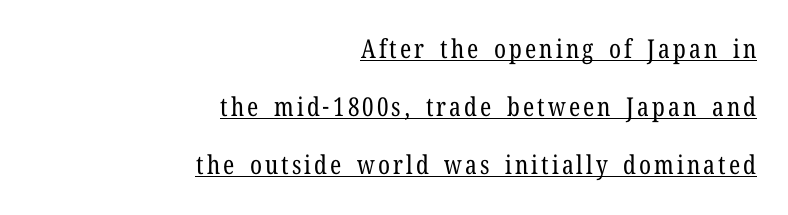
This sample carries an underscore along the baseline area. Typeset ragged left — the right edge is the straight one. Italic: no, the glyphs are upright roman. Think standard paragraph weight, or any step lighter than that.
